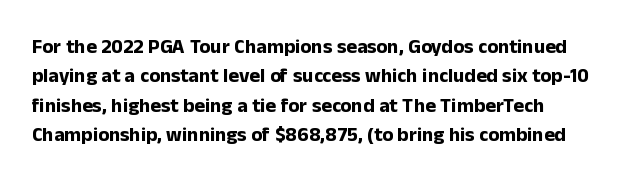
The image shows 20 px bold type, upright; set left-aligned, normal line spacing (1.47x), normal letter spacing, not underlined.
